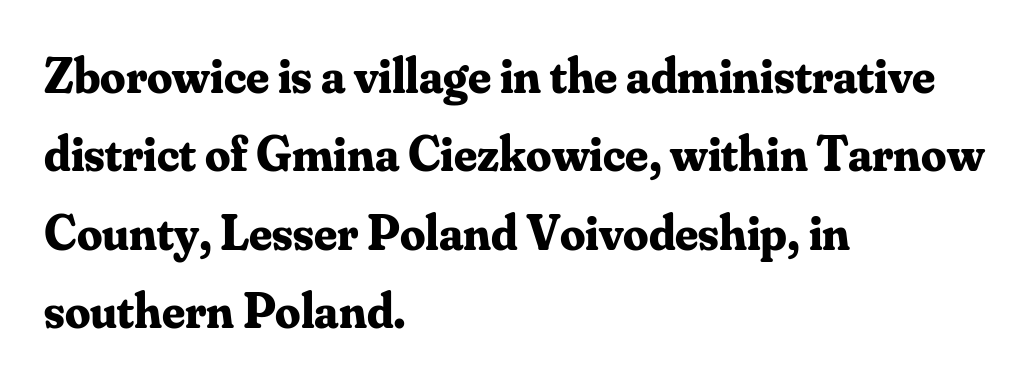
Q: Is the text bold? A: Yes.
Q: Is the text italic (slanted)? A: No, it is upright.
Q: Is the typeface a serif or a sans-serif typeface? A: Serif.
Q: Is the text underlined? A: No.
Q: How is the paragraph aligned? A: Left-aligned.
Q: Is the spacing between letters normal or unusually wide? A: Normal.
Q: Is the spacing between lines tight, normal or loose? A: Normal.
Q: Width (condensed, normal, or wide)? A: Normal.
Q: Stroke contrast? A: Medium.
Q: x-height? A: Small.
Q: Monospaced? A: No.
